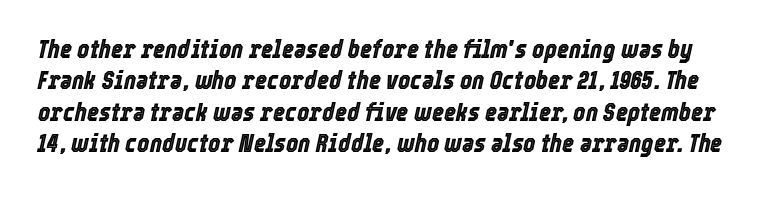
The space directly below the letters is spotless. Characters follow at the spacing the type designer built in. Posture: slanted.
